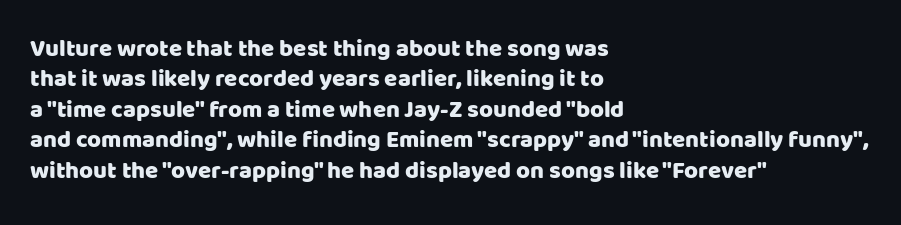
Unmarked baselines from the first word to the last. Short and long lines alike share a common starting point at left. The horizontal fit of the characters is conventional and even. Leading matches the norm, producing a regular column. In terms of posture, this sample is upright.
